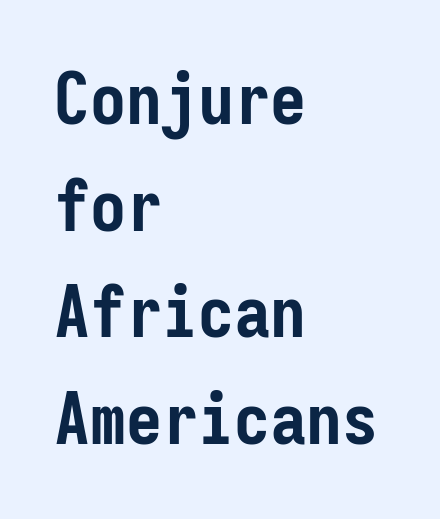
{"serif": "no", "italic": "no", "bold": "yes", "weight": "semibold", "width": "condensed", "stroke_contrast": "low", "x_height": "medium", "monospaced": "yes", "underline": "no", "align": "left", "line_spacing": "normal", "line_spacing_ratio": 1.48, "letter_spacing": "normal", "letter_spacing_em": 0.0, "glyph_px": 72}
